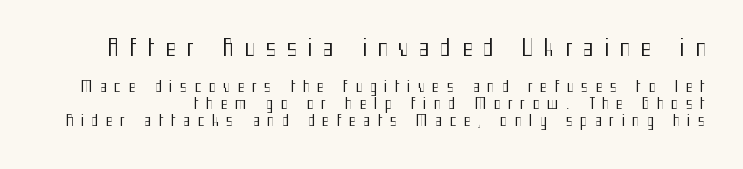
{"italic": "no", "bold": "no", "underline": "no", "line_spacing": "tight", "line_spacing_ratio": 1.13, "letter_spacing": "wide", "letter_spacing_em": 0.49, "larger_block": "first", "size_ratio": 1.47, "glyph_px": 22}
